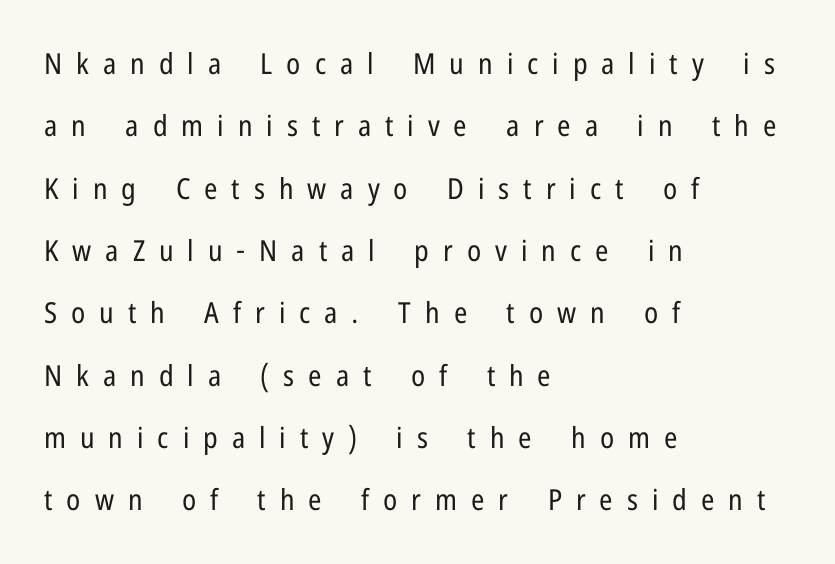
The image shows 29 px regular-weight, condensed sans-serif type, upright; set left-aligned, loose line spacing (2.15x), unusually wide letter spacing (+0.48 em), not underlined; low stroke contrast and a medium x-height.
